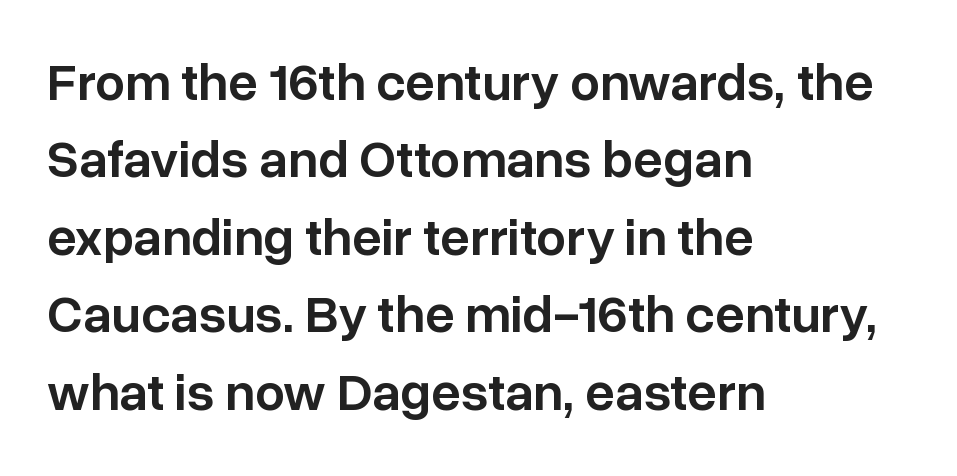
The image shows 53 px semibold sans-serif type, upright; set left-aligned, normal line spacing (1.46x), normal letter spacing, not underlined; low stroke contrast and a medium x-height.
